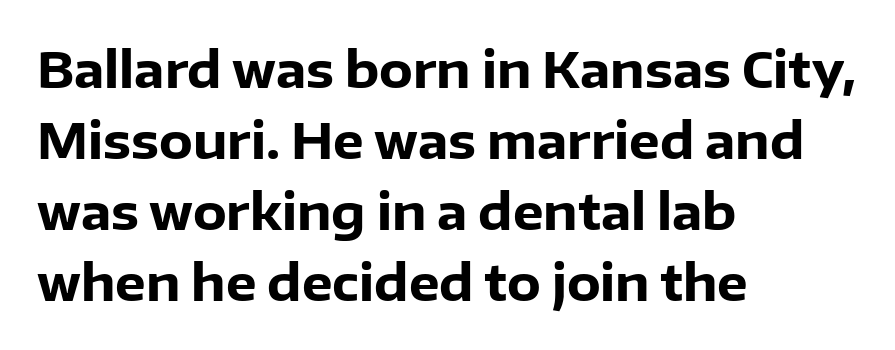
The passage shown is typeset with a sans-serif family. A typesetter would call this proportional, since set widths differ per character. Evenly set lines give the paragraph a standard silhouette. Anything drawn beneath the words? Only blank space.
